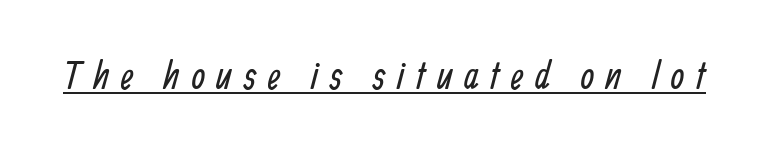
Nothing heavy about these letters — not bold at all. What decoration does the sample have? An underline. The horizontal fit of the characters is loose and conspicuously gappy. Font category for this specimen: sans-serif. Looks like regular typesetting: each glyph gets only the width it needs.
